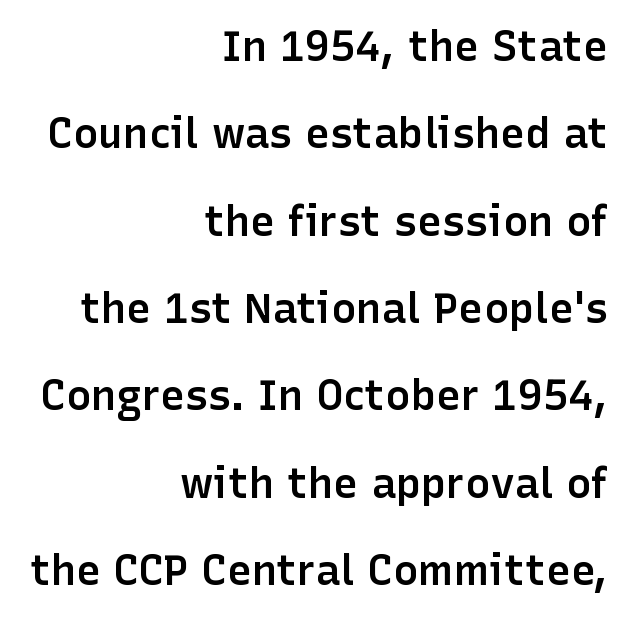
Q: Is the text bold? A: Semi-bold.
Q: Is the text italic (slanted)? A: No, it is upright.
Q: Is the typeface a serif or a sans-serif typeface? A: Sans-serif.
Q: Is the text underlined? A: No.
Q: How is the paragraph aligned? A: Right-aligned.
Q: Is the spacing between letters normal or unusually wide? A: Normal.
Q: Is the spacing between lines tight, normal or loose? A: Loose.
Q: Width (condensed, normal, or wide)? A: Normal.
Q: Stroke contrast? A: Low.
Q: x-height? A: Medium.
Q: Monospaced? A: No.
